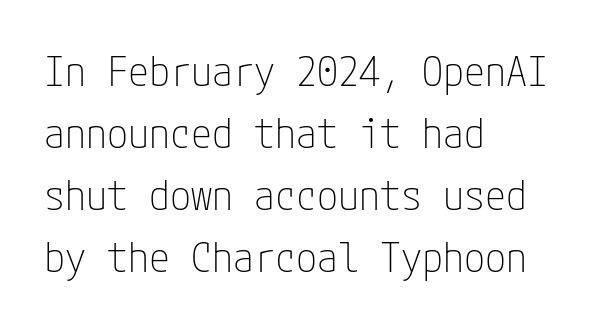
The image shows 42 px thin, condensed sans-serif type, upright; set left-aligned, normal line spacing (1.48x), normal letter spacing, not underlined; low stroke contrast and a medium x-height.
